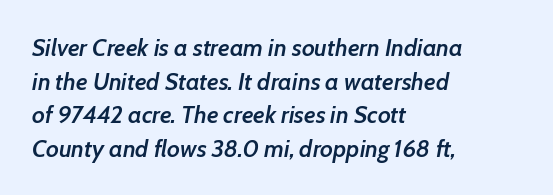
Here the glyphs are tracked normally, forming tight word shapes. Posture: slanted. One-word summary of the alignment: left. Weight check: semibold — heavier than regular, not quite bold. These lines sit exactly where default settings would place them.
